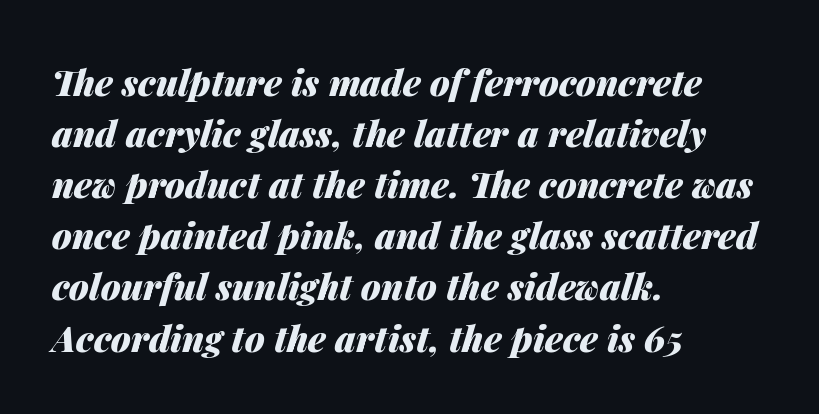
Q: Is the text bold? A: Yes.
Q: Is the text italic (slanted)? A: Yes, it leans right by about 14 degrees.
Q: Is the text underlined? A: No.
Q: How is the paragraph aligned? A: Left-aligned.
Q: Is the spacing between letters normal or unusually wide? A: Normal.
Q: Is the spacing between lines tight, normal or loose? A: Normal.
Q: Width (condensed, normal, or wide)? A: Normal.
Q: Stroke contrast? A: Medium.
Q: x-height? A: Medium.
Q: Monospaced? A: No.
